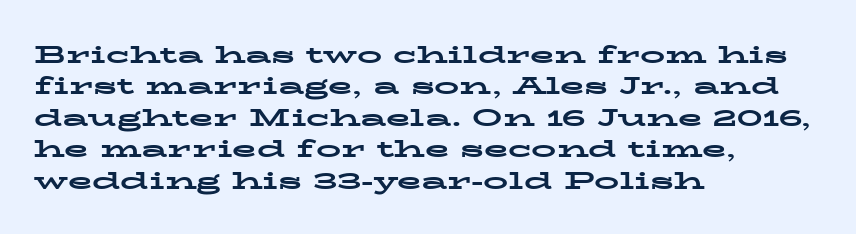
The image shows 25 px bold type, upright; set left-aligned, normal line spacing (1.26x), normal letter spacing, not underlined.
